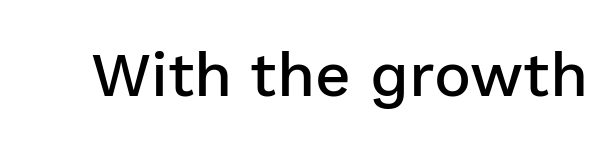
The image shows 62 px semibold sans-serif type, upright; set normal letter spacing, not underlined; low stroke contrast and a medium x-height.
